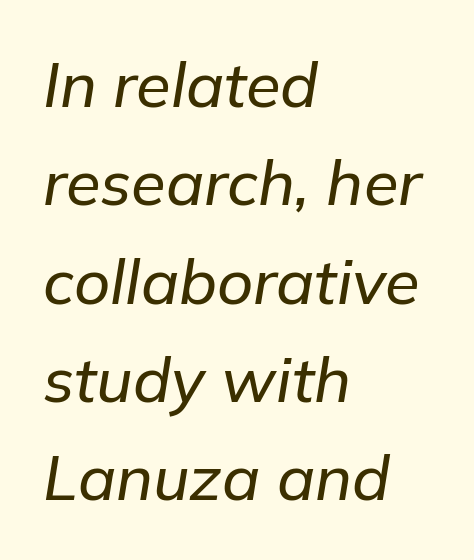
Q: Is the text italic (slanted)? A: Yes, it leans right by about 9 degrees.
Q: Is the text underlined? A: No.
Q: How is the paragraph aligned? A: Left-aligned.
Q: Is the spacing between letters normal or unusually wide? A: Normal.
Q: Is the spacing between lines tight, normal or loose? A: Normal.
Q: Width (condensed, normal, or wide)? A: Normal.
Q: Stroke contrast? A: Low.
Q: x-height? A: Medium.
Q: Monospaced? A: No.
